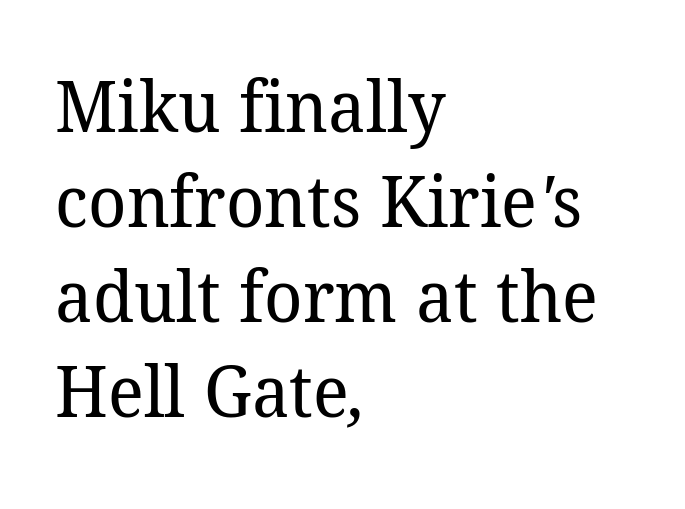
The area under the type is left untouched. To sum up the face: it has serifs. Character widths vary here, with narrow letters taking less room than wide ones. A normal amount of white space separates one row of letters from the next. These lines are set flush left with a ragged right edge. No extra ink here — the face is not bold.
